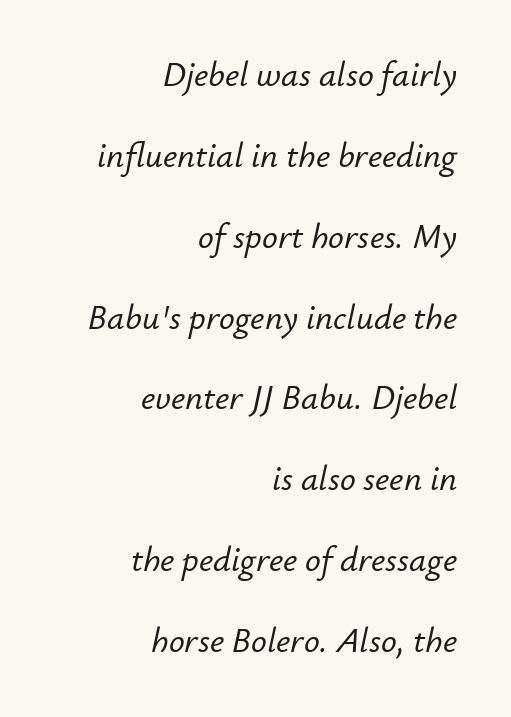
{"italic": "yes", "lean": "right", "slant_degrees": 12, "width": "normal", "stroke_contrast": "low", "x_height": "small", "monospaced": "no", "underline": "no", "align": "right", "line_spacing": "loose", "line_spacing_ratio": 2.31, "letter_spacing": "normal", "letter_spacing_em": 0.0, "glyph_px": 35}
